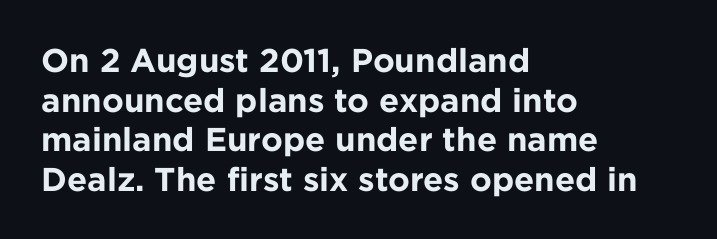
{"serif": "no", "italic": "no", "bold": "yes", "weight": "bold", "width": "normal", "stroke_contrast": "low", "x_height": "medium", "monospaced": "no", "underline": "no", "align": "left", "line_spacing_ratio": 1.2, "letter_spacing": "normal", "letter_spacing_em": 0.0, "glyph_px": 33}
